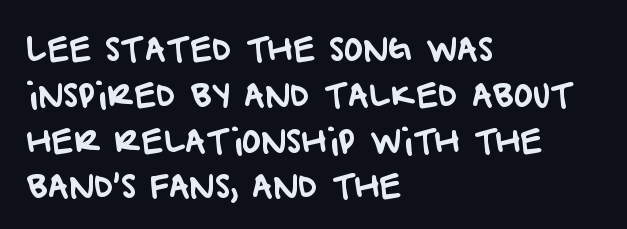
This sample has the flowing, uneven cadence of proportional lettering. The space directly below the letters is spotless. These lines sit exactly where default settings would place them. Nobody touched the tracking dial on this one. The rag falls on the right side of this text block. What kind of face is this? One without serifs — a sans.
